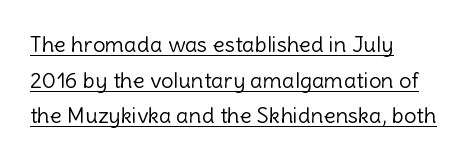
The image shows 22 px text type, upright; set left-aligned, normal line spacing (1.62x), normal letter spacing, underlined.
